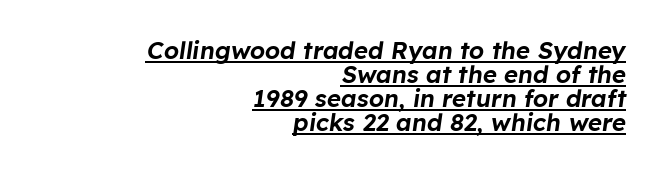
The image shows 24 px text type, italic (leaning right); set right-aligned, tight line spacing (1.0x), normal letter spacing, underlined.
